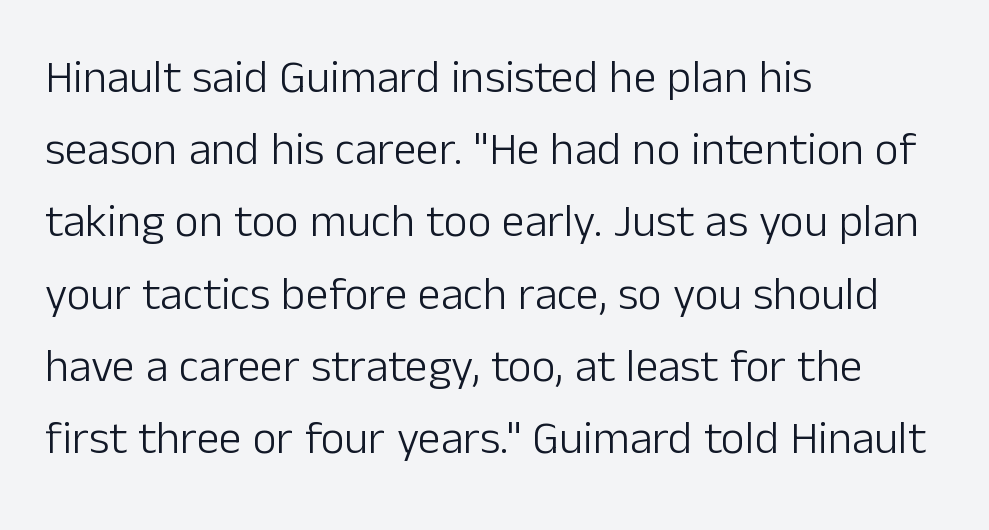
Q: Is the text bold? A: No.
Q: Is the text italic (slanted)? A: No, it is upright.
Q: Is the typeface a serif or a sans-serif typeface? A: Sans-serif.
Q: Is the text underlined? A: No.
Q: How is the paragraph aligned? A: Left-aligned.
Q: Is the spacing between letters normal or unusually wide? A: Normal.
Q: Is the spacing between lines tight, normal or loose? A: Normal.
Q: Width (condensed, normal, or wide)? A: Normal.
Q: Stroke contrast? A: Low.
Q: x-height? A: Medium.
Q: Monospaced? A: No.
